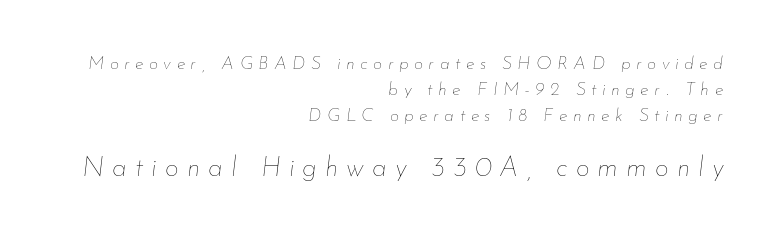
No chunkiness to these letters — they're not bold. The rendering enlarges the type as you move from the upper chunk to the lower. Nobody drew a line under any word here. The rendering uses a moderate line-height, typical for paragraphs.
